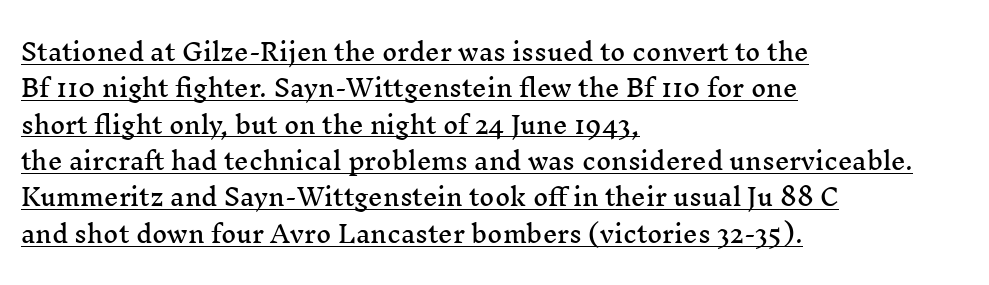
The image shows 23 px text type, upright; set left-aligned, normal line spacing (1.58x), normal letter spacing, underlined.
